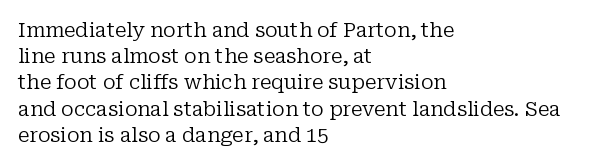
{"italic": "no", "bold": "no", "underline": "no", "align": "left", "line_spacing": "normal", "line_spacing_ratio": 1.31, "letter_spacing": "normal", "letter_spacing_em": 0.0, "glyph_px": 20}
